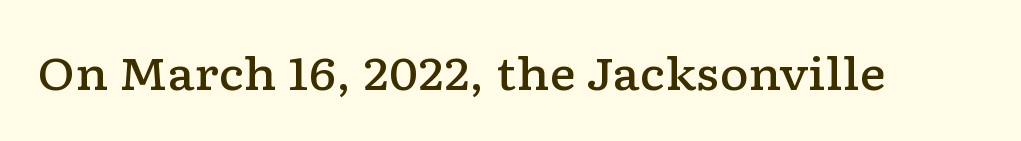
{"serif": "yes", "italic": "no", "bold": "semi", "weight": "semibold", "width": "wide", "stroke_contrast": "low", "x_height": "medium", "monospaced": "no", "underline": "no", "letter_spacing": "normal", "letter_spacing_em": 0.0, "glyph_px": 45}
